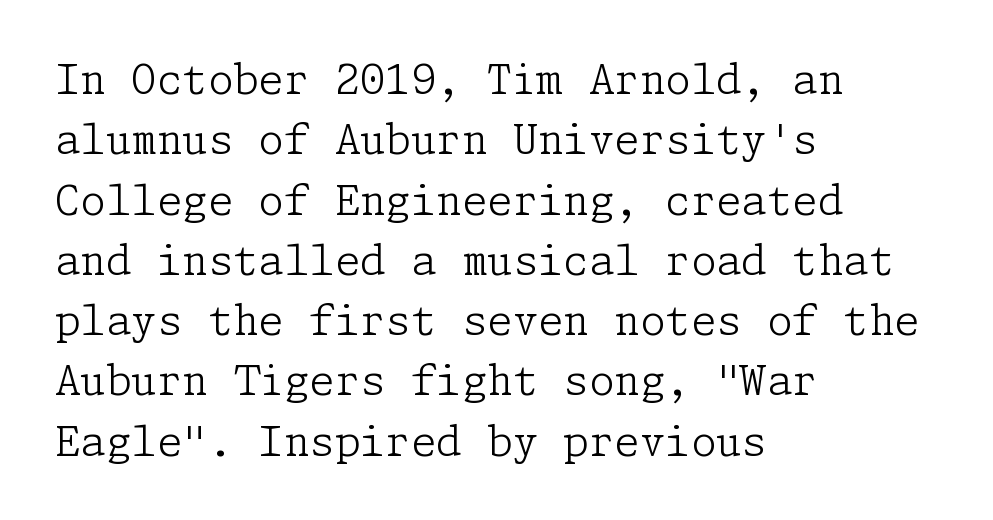
The image shows 41 px light serif type, upright; set left-aligned, normal line spacing (1.47x), normal letter spacing, not underlined; low stroke contrast and a medium x-height.
